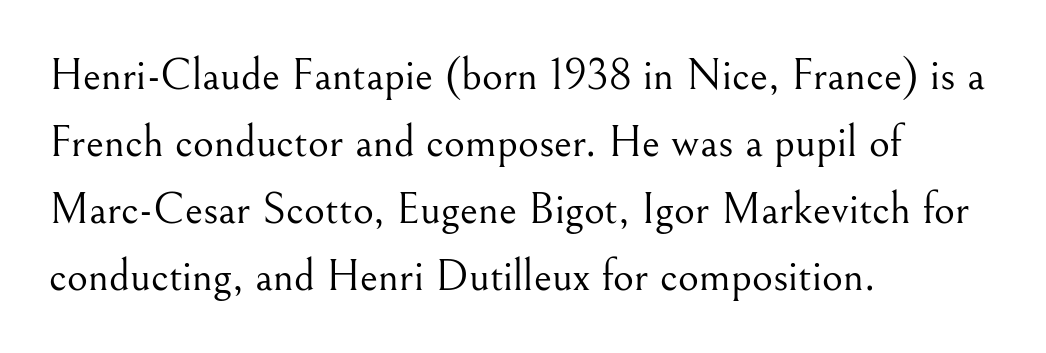
Is the stroke heavy? The answer is a plain regular-or-lighter. The tracking reads as untouched default to a designer's eye. Is there much room between lines? A standard amount, neither cramped nor airy. The text block is weighted toward the left margin, trailing off unevenly rightward. When letters stand straight like this, we call the style roman or upright.
